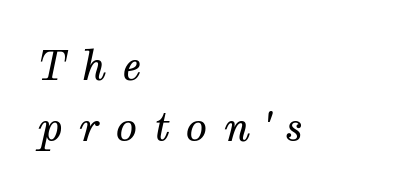
Q: Is the text bold? A: No.
Q: Is the text italic (slanted)? A: Yes, it leans right by about 12 degrees.
Q: Is the typeface a serif or a sans-serif typeface? A: Serif.
Q: Is the text underlined? A: No.
Q: How is the paragraph aligned? A: Left-aligned.
Q: Is the spacing between letters normal or unusually wide? A: Unusually wide.
Q: Is the spacing between lines tight, normal or loose? A: Normal.
Q: Width (condensed, normal, or wide)? A: Normal.
Q: Stroke contrast? A: Medium.
Q: x-height? A: Medium.
Q: Monospaced? A: No.
